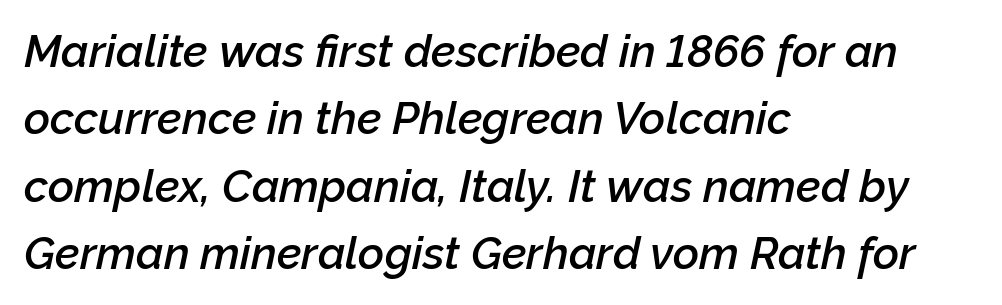
Q: Is the text bold? A: Semi-bold.
Q: Is the text italic (slanted)? A: Yes, it leans right by about 12 degrees.
Q: Is the text underlined? A: No.
Q: How is the paragraph aligned? A: Left-aligned.
Q: Is the spacing between letters normal or unusually wide? A: Normal.
Q: Is the spacing between lines tight, normal or loose? A: Normal.
Q: Width (condensed, normal, or wide)? A: Normal.
Q: Stroke contrast? A: Low.
Q: x-height? A: Medium.
Q: Monospaced? A: No.
